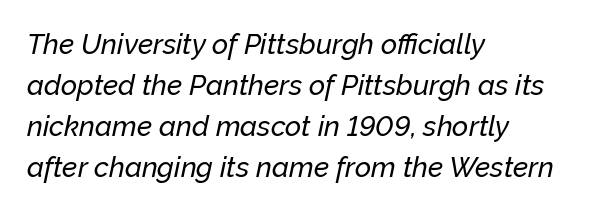
Q: Is the text italic (slanted)? A: Yes, it leans right by about 12 degrees.
Q: Is the text underlined? A: No.
Q: How is the paragraph aligned? A: Left-aligned.
Q: Is the spacing between letters normal or unusually wide? A: Normal.
Q: Is the spacing between lines tight, normal or loose? A: Normal.
Q: Width (condensed, normal, or wide)? A: Normal.
Q: Stroke contrast? A: Low.
Q: x-height? A: Medium.
Q: Monospaced? A: No.
